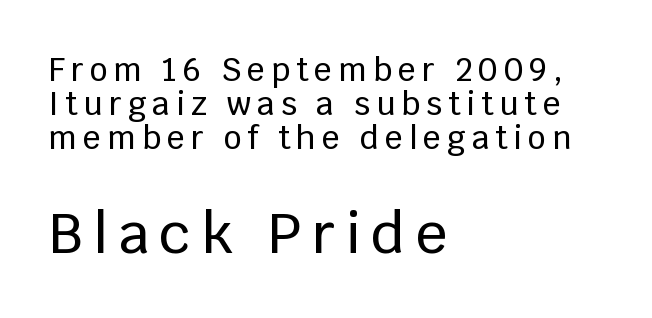
Successive baselines arrive quickly, one right under another. The face used here is proportionally spaced, like ordinary book or web type. The lettering stays uniformly vertical, giving the passage a roman look. This rendering uses left alignment, leaving the right contour irregular.
